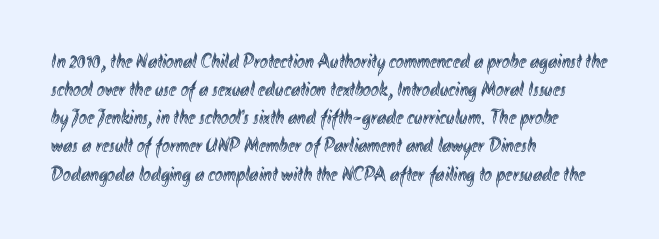
Teacher's note: observe the even left margin — that is flush-left alignment. Clear beneath every line of the passage. Honestly, the letter spacing is just normal — you wouldn't notice it. A typesetter would call this leading conventional body-copy spacing.
